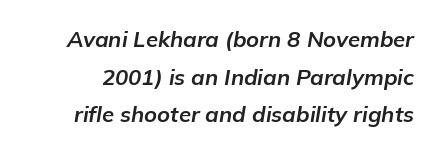
Q: Is the text bold? A: Yes.
Q: Is the text italic (slanted)? A: Yes, it leans right by about 9 degrees.
Q: Is the text underlined? A: No.
Q: Is the spacing between letters normal or unusually wide? A: Normal.
